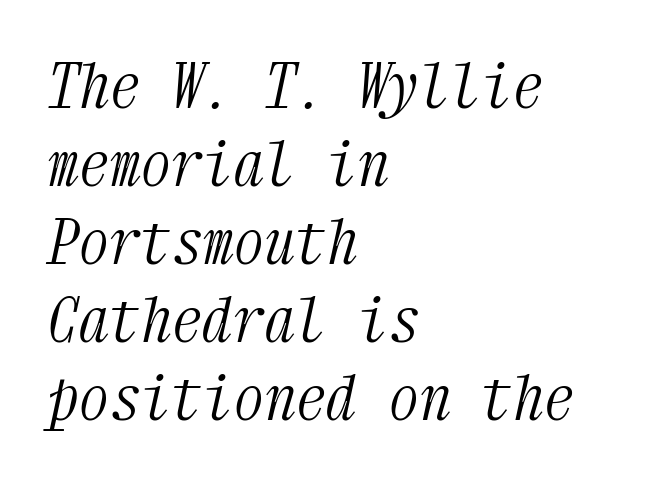
Q: Is the text bold? A: No.
Q: Is the text italic (slanted)? A: Yes, it leans right by about 12 degrees.
Q: Is the typeface a serif or a sans-serif typeface? A: Serif.
Q: Is the text underlined? A: No.
Q: How is the paragraph aligned? A: Left-aligned.
Q: Is the spacing between letters normal or unusually wide? A: Normal.
Q: Is the spacing between lines tight, normal or loose? A: Normal.
Q: Width (condensed, normal, or wide)? A: Condensed.
Q: Stroke contrast? A: Medium.
Q: x-height? A: Medium.
Q: Monospaced? A: Yes.
